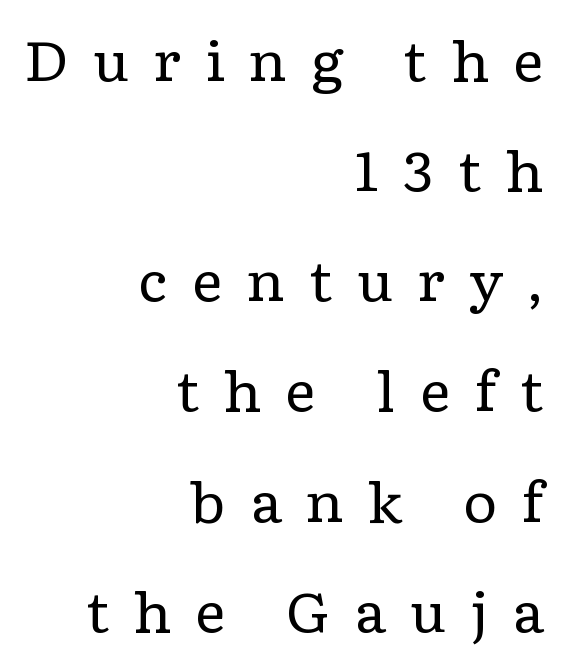
{"serif": "yes", "italic": "no", "bold": "no", "weight": "regular", "width": "wide", "stroke_contrast": "low", "x_height": "medium", "monospaced": "no", "underline": "no", "align": "right", "line_spacing": "loose", "line_spacing_ratio": 2.04, "letter_spacing": "wide", "letter_spacing_em": 0.43, "glyph_px": 54}
